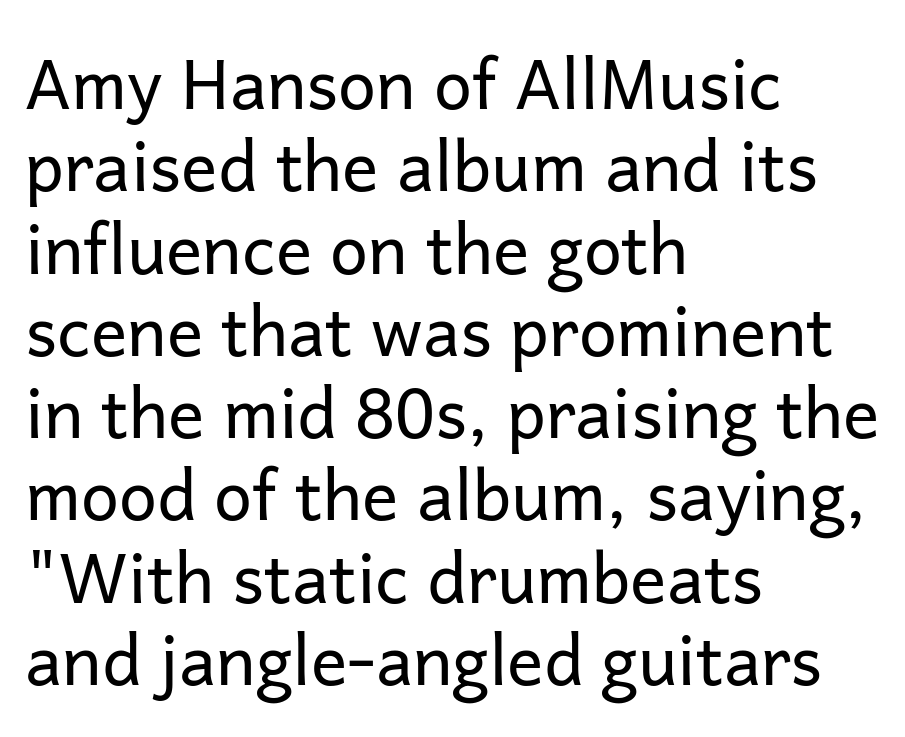
The image shows 68 px regular-weight sans-serif type, upright; set left-aligned, line spacing 1.21x, normal letter spacing, not underlined; low stroke contrast and a medium x-height.
